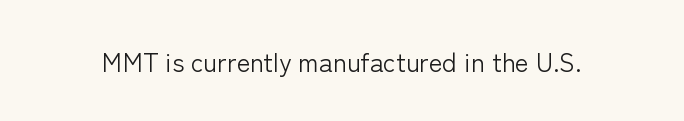
The image shows 26 px text type, upright; set normal letter spacing, not underlined.
